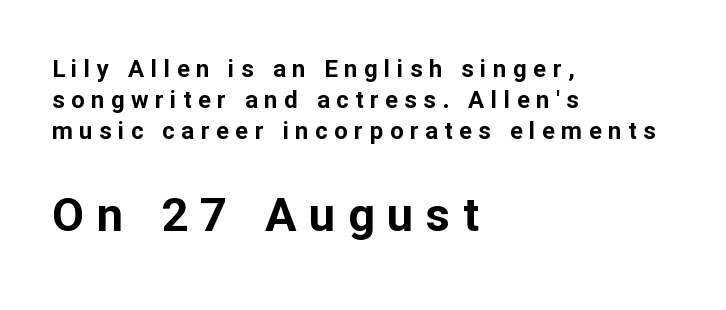
The face used here appears at its bigger size in the lower chunk. The passage shown is typed in a proportional face where columns would drift. Students, this is bold: see how much ink each stroke carries. The ragged edge is on the right, which tells us the setting is flush left. Style check: upright.
